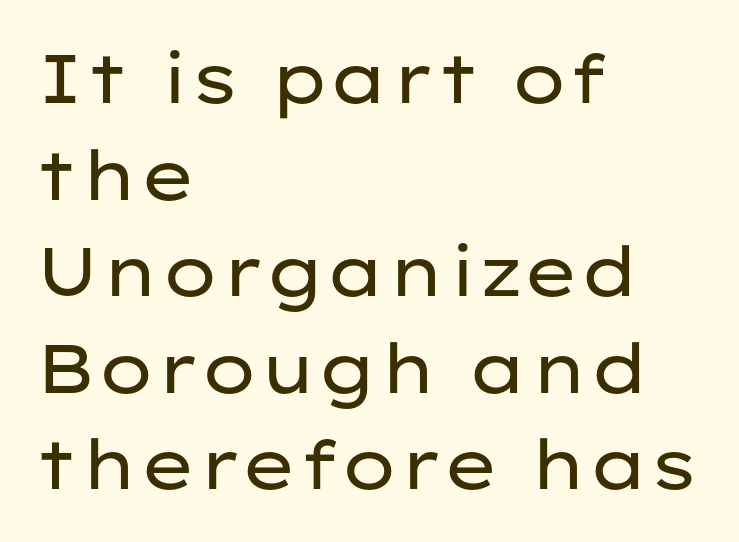
Q: Is the text bold? A: No.
Q: Is the text italic (slanted)? A: No, it is upright.
Q: Is the typeface a serif or a sans-serif typeface? A: Sans-serif.
Q: Is the text underlined? A: No.
Q: How is the paragraph aligned? A: Left-aligned.
Q: Is the spacing between letters normal or unusually wide? A: Normal.
Q: Is the spacing between lines tight, normal or loose? A: Normal.
Q: Width (condensed, normal, or wide)? A: Wide.
Q: Stroke contrast? A: Low.
Q: x-height? A: Medium.
Q: Monospaced? A: No.
